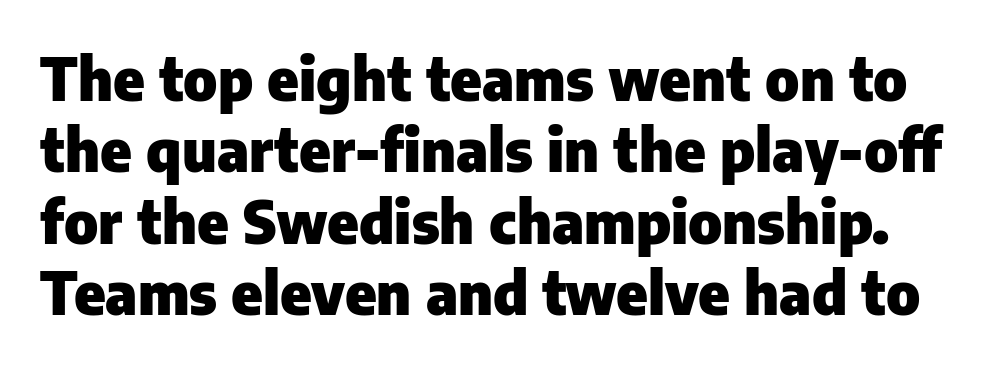
Q: Is the text bold? A: Yes.
Q: Is the text italic (slanted)? A: No, it is upright.
Q: Is the typeface a serif or a sans-serif typeface? A: Sans-serif.
Q: Is the text underlined? A: No.
Q: Is the spacing between letters normal or unusually wide? A: Normal.
Q: Width (condensed, normal, or wide)? A: Normal.
Q: Stroke contrast? A: Low.
Q: x-height? A: Medium.
Q: Monospaced? A: No.
